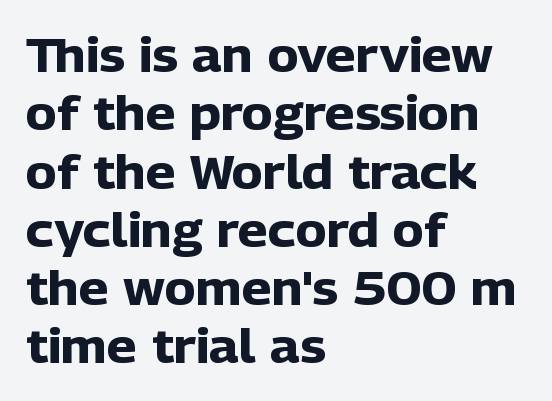
The image shows 47 px heavy sans-serif type, upright; set left-aligned, line spacing 1.24x, normal letter spacing, not underlined; low stroke contrast and a medium x-height.
